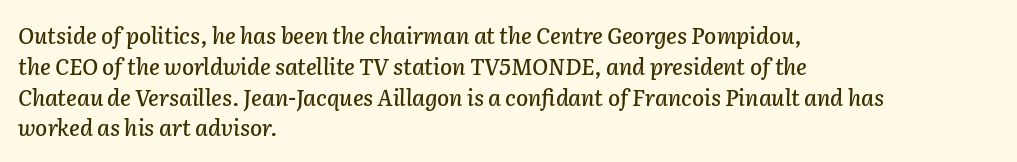
The image shows 22 px text type, italic (leaning right); set left-aligned, normal line spacing (1.4x), normal letter spacing, not underlined.
